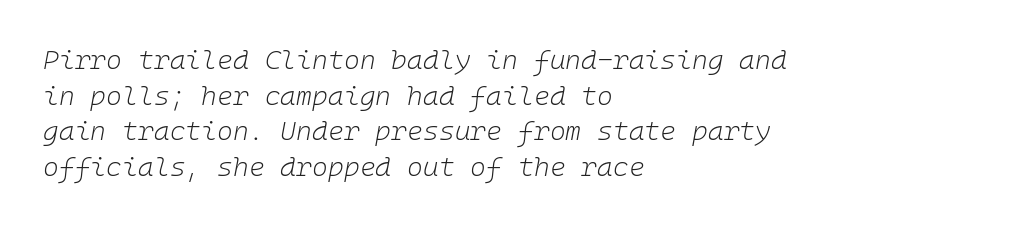
{"italic": "yes", "lean": "right", "slant_degrees": 10, "bold": "no", "underline": "no", "align": "left", "line_spacing": "normal", "line_spacing_ratio": 1.32, "letter_spacing": "normal", "letter_spacing_em": 0.0, "glyph_px": 27}
